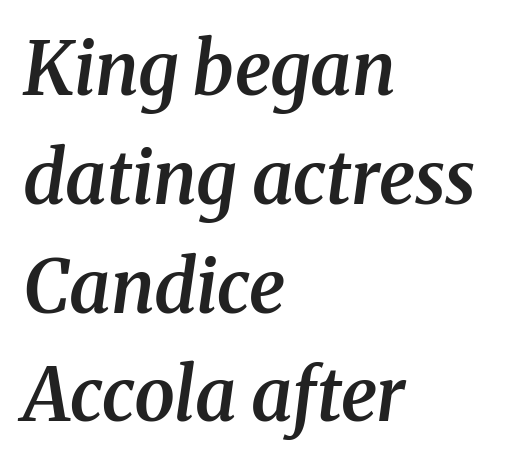
Q: Is the text bold? A: Semi-bold.
Q: Is the text italic (slanted)? A: Yes, it leans right by about 8 degrees.
Q: Is the typeface a serif or a sans-serif typeface? A: Serif.
Q: Is the text underlined? A: No.
Q: How is the paragraph aligned? A: Left-aligned.
Q: Is the spacing between letters normal or unusually wide? A: Normal.
Q: Is the spacing between lines tight, normal or loose? A: Normal.
Q: Width (condensed, normal, or wide)? A: Normal.
Q: Stroke contrast? A: Medium.
Q: x-height? A: Medium.
Q: Monospaced? A: No.
